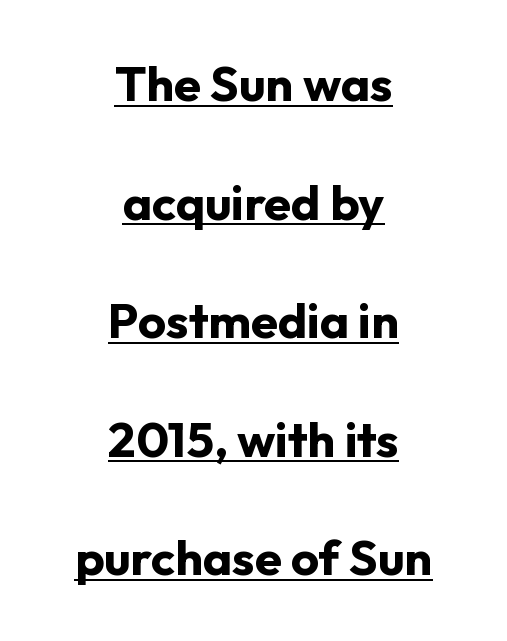
Airy leading. Caption: bold face, heavy strokes. The compositor balanced each line on the midline. The axis of the letterforms is exactly vertical. Underlined type.
